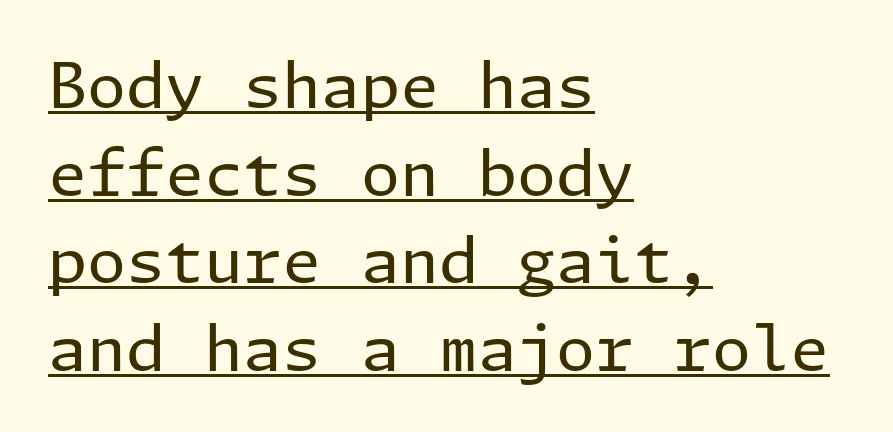
Q: Is the text bold? A: No.
Q: Is the text italic (slanted)? A: No, it is upright.
Q: Is the typeface a serif or a sans-serif typeface? A: Sans-serif.
Q: Is the text underlined? A: Yes.
Q: How is the paragraph aligned? A: Left-aligned.
Q: Is the spacing between letters normal or unusually wide? A: Normal.
Q: Is the spacing between lines tight, normal or loose? A: Normal.
Q: Width (condensed, normal, or wide)? A: Normal.
Q: Stroke contrast? A: Low.
Q: x-height? A: Medium.
